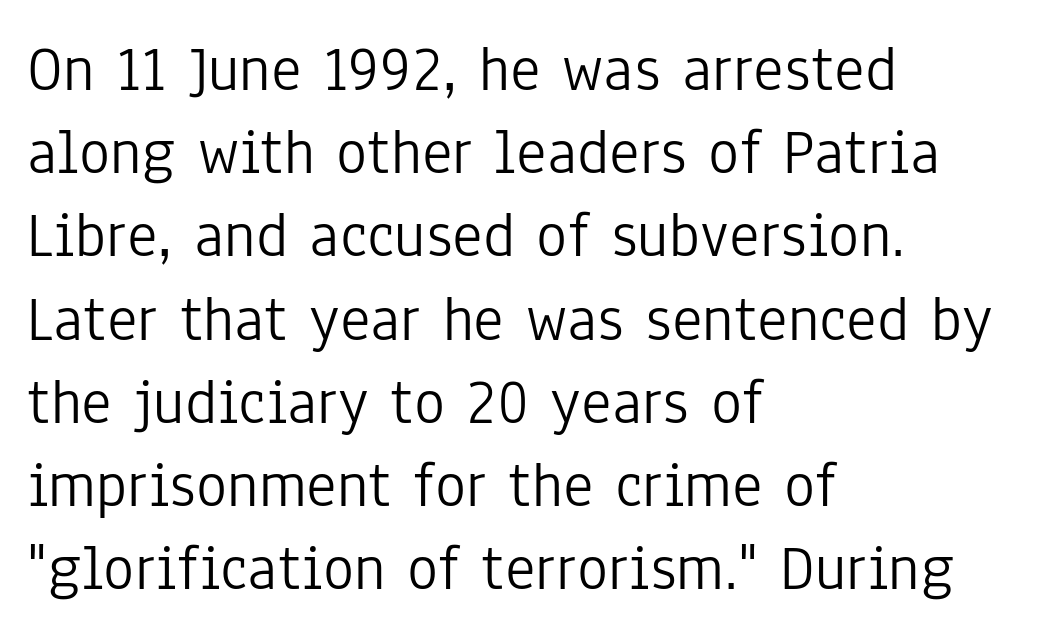
Q: Is the text bold? A: No.
Q: Is the text italic (slanted)? A: No, it is upright.
Q: Is the typeface a serif or a sans-serif typeface? A: Sans-serif.
Q: Is the text underlined? A: No.
Q: How is the paragraph aligned? A: Left-aligned.
Q: Is the spacing between letters normal or unusually wide? A: Normal.
Q: Is the spacing between lines tight, normal or loose? A: Normal.
Q: Width (condensed, normal, or wide)? A: Condensed.
Q: Stroke contrast? A: Low.
Q: x-height? A: Medium.
Q: Monospaced? A: No.
